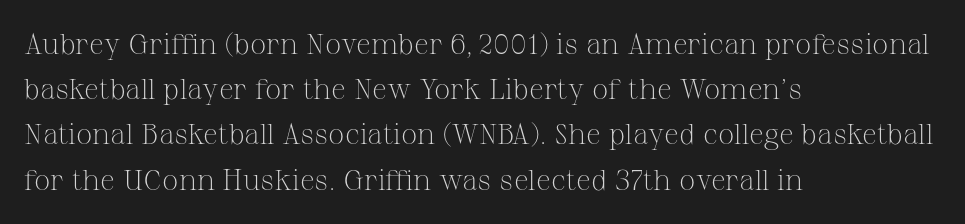
{"serif": "yes", "italic": "no", "bold": "no", "weight": "light", "width": "normal", "stroke_contrast": "medium", "x_height": "medium", "monospaced": "no", "underline": "no", "align": "left", "line_spacing": "normal", "line_spacing_ratio": 1.56, "letter_spacing": "normal", "letter_spacing_em": 0.0, "glyph_px": 29}
